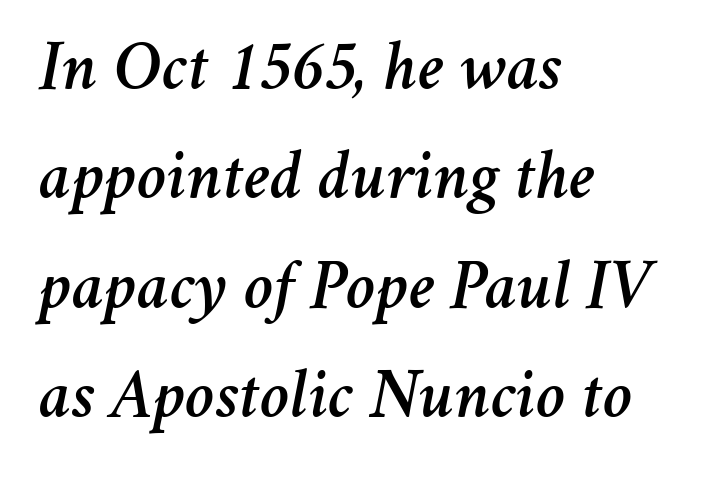
{"italic": "yes", "lean": "right", "slant_degrees": 11, "width": "normal", "stroke_contrast": "medium", "x_height": "medium", "monospaced": "no", "underline": "no", "align": "left", "line_spacing": "normal", "line_spacing_ratio": 1.54, "letter_spacing": "normal", "letter_spacing_em": 0.0, "glyph_px": 71}
